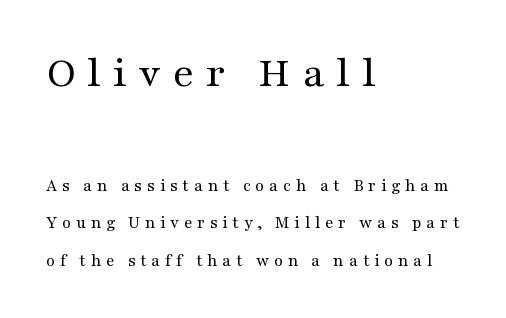
The image shows 45 px regular-weight, wide serif type, upright; set left-aligned, loose line spacing (2.07x), unusually wide letter spacing (+0.26 em), not underlined; the first (top) block is 2.5x larger; medium stroke contrast and a medium x-height.
